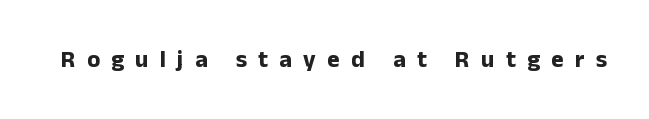
The image shows 24 px bold type, upright; set unusually wide letter spacing (+0.47 em), not underlined.
